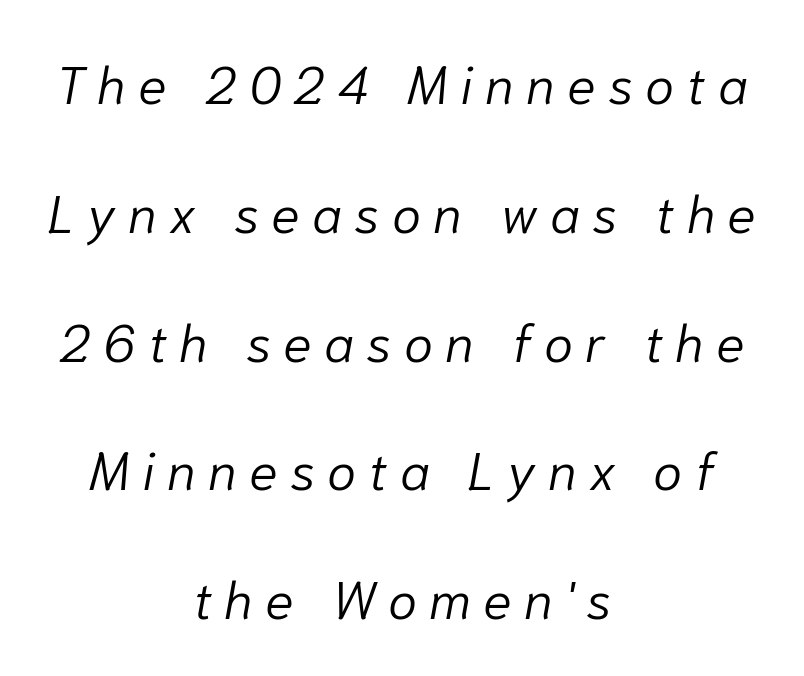
Q: Is the text bold? A: No.
Q: Is the text italic (slanted)? A: Yes, it leans right by about 10 degrees.
Q: Is the text underlined? A: No.
Q: How is the paragraph aligned? A: Centered.
Q: Is the spacing between letters normal or unusually wide? A: Unusually wide.
Q: Is the spacing between lines tight, normal or loose? A: Loose.
Q: Width (condensed, normal, or wide)? A: Normal.
Q: Stroke contrast? A: Low.
Q: x-height? A: Medium.
Q: Monospaced? A: No.
